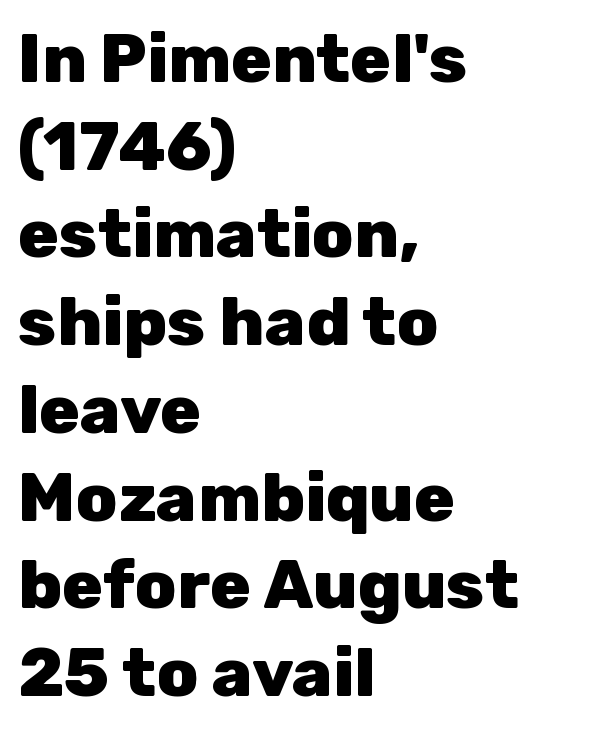
{"serif": "no", "italic": "no", "bold": "yes", "weight": "heavy", "width": "normal", "stroke_contrast": "low", "x_height": "medium", "monospaced": "no", "underline": "no", "align": "left", "line_spacing": "normal", "line_spacing_ratio": 1.29, "letter_spacing": "normal", "letter_spacing_em": 0.0, "glyph_px": 68}
